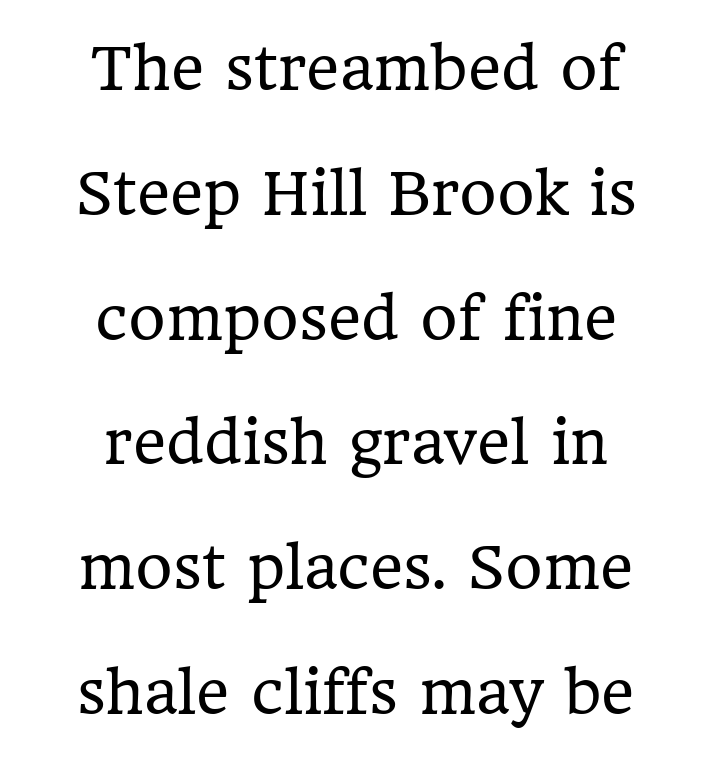
The text block is weighted toward neither margin, spreading evenly from the middle. The letters carry serifs — small finishing strokes at the ends of their stems. Line spacing here is loose. Each letter keeps its own natural width here, so spacing adapts to shape.
